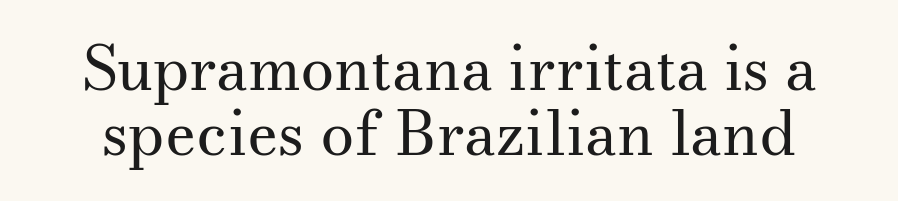
The image shows 61 px regular-weight serif type, upright; set tight line spacing (1.06x), normal letter spacing, not underlined; medium stroke contrast and a small x-height.
